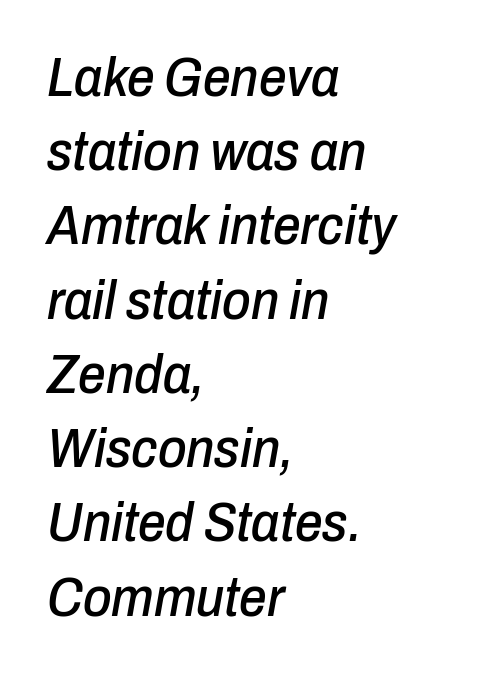
The image shows 55 px condensed type, italic (leaning right); set left-aligned, normal line spacing (1.35x), normal letter spacing, not underlined; low stroke contrast and a medium x-height.
